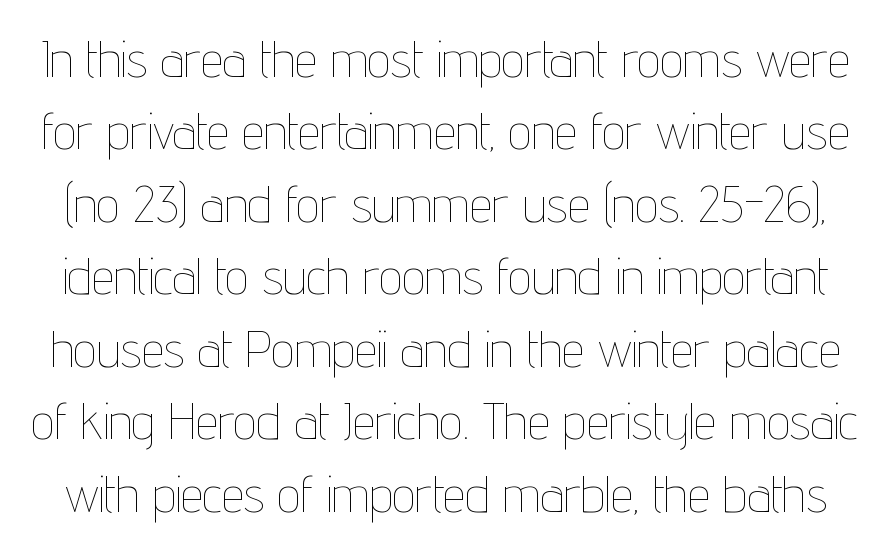
These lines are rendered in a variable-pitch font. When letters stand straight like this, we call the style roman or upright. Tracking value appears to be zero — textbook default spacing. No letter is thick-stroked: the sample isn't bold. Each new line begins a customary step beneath the previous one. Unmarked baselines from the first word to the last.
